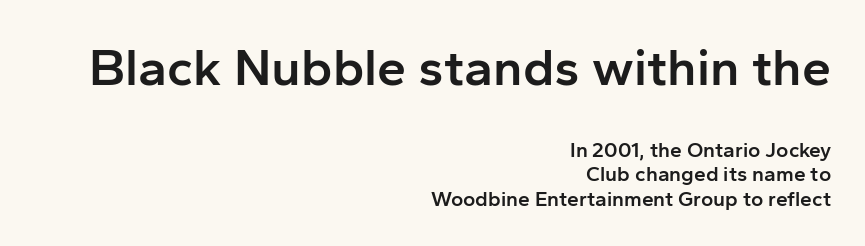
This sample is right-justified, so line beginnings fall wherever the words allow. Proportional: the letters do not fall into vertical columns. The letters in the upper block stand taller than those in the block below. Inter-character spacing is left at the font's built-in metrics. No feet cap the strokes, marking this as sans-serif type. Quick note: underline off.
